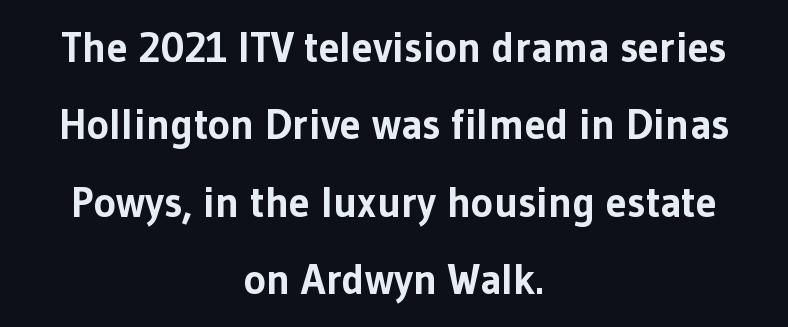
The image shows 42 px bold sans-serif type, upright; set centered, line spacing 1.84x, normal letter spacing, not underlined; low stroke contrast and a medium x-height.
